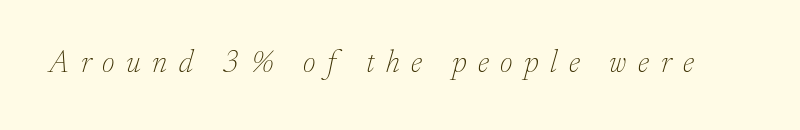
Do the characters align in a grid? No, the font is proportional. No heavy texture on the line: the type isn't bold. Examine the stroke ends and you'll spot serifs. The passage shown has open, widely tracked lettering throughout.
